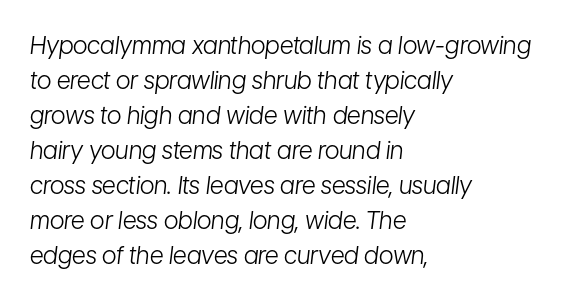
The image shows 24 px text type, italic (leaning right); set left-aligned, normal line spacing (1.46x), normal letter spacing, not underlined.
